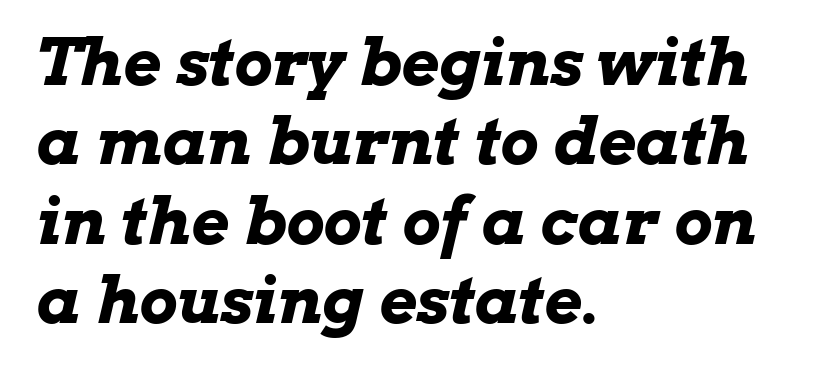
The image shows 65 px bold, wide type, italic (leaning right); set left-aligned, line spacing 1.22x, normal letter spacing, not underlined; low stroke contrast and a medium x-height.
